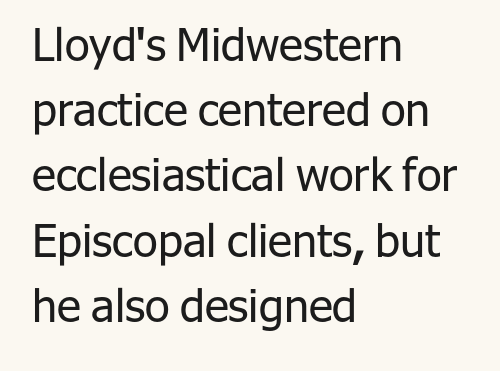
Q: Is the text bold? A: No.
Q: Is the text italic (slanted)? A: No, it is upright.
Q: Is the typeface a serif or a sans-serif typeface? A: Sans-serif.
Q: Is the text underlined? A: No.
Q: How is the paragraph aligned? A: Left-aligned.
Q: Is the spacing between letters normal or unusually wide? A: Normal.
Q: Is the spacing between lines tight, normal or loose? A: Normal.
Q: Width (condensed, normal, or wide)? A: Normal.
Q: Stroke contrast? A: Low.
Q: x-height? A: Medium.
Q: Monospaced? A: No.
